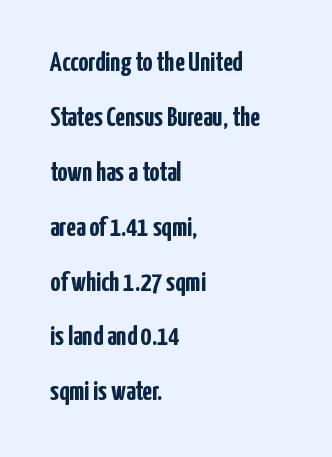
{"serif": "no", "italic": "no", "bold": "yes", "weight": "semibold", "width": "condensed", "stroke_contrast": "low", "x_height": "medium", "monospaced": "no", "underline": "no", "align": "left", "line_spacing": "loose", "line_spacing_ratio": 1.96, "letter_spacing": "normal", "letter_spacing_em": 0.0, "glyph_px": 28}
